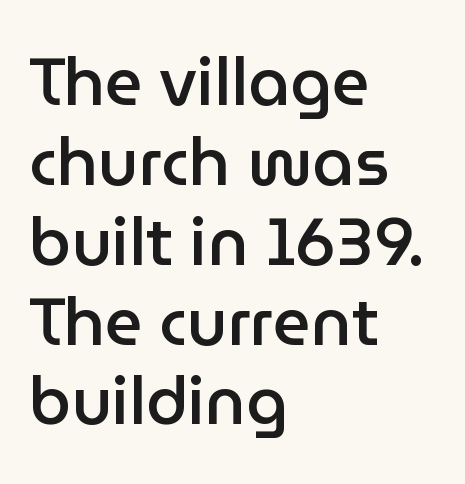
The image shows 66 px semibold sans-serif type, upright; set left-aligned, line spacing 1.21x, normal letter spacing, not underlined; low stroke contrast and a medium x-height.
